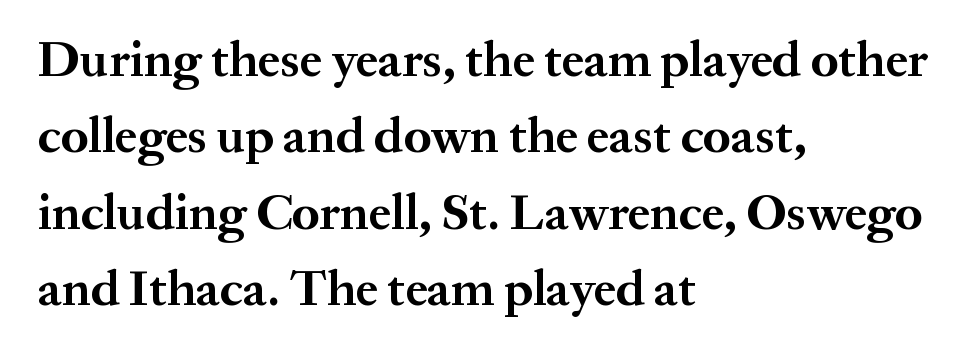
A normal amount of white space separates one row of letters from the next. Every character sits straight up, as roman type does. Here the glyphs are tracked normally, forming tight word shapes. The typesetter chose a ragged-right arrangement here. Plenty of ink on the page — the face is bold.
